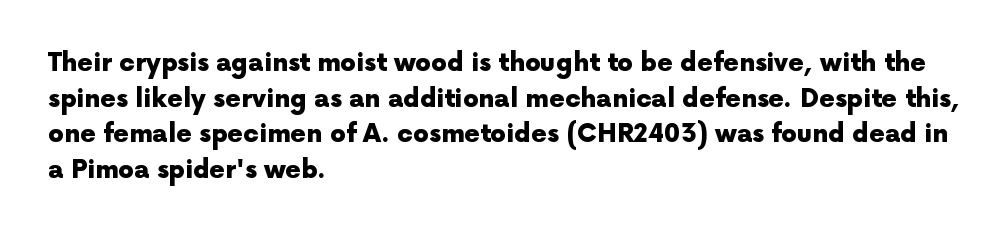
Q: Is the text bold? A: Yes.
Q: Is the text italic (slanted)? A: No, it is upright.
Q: Is the text underlined? A: No.
Q: How is the paragraph aligned? A: Left-aligned.
Q: Is the spacing between letters normal or unusually wide? A: Normal.
Q: Is the spacing between lines tight, normal or loose? A: Normal.
